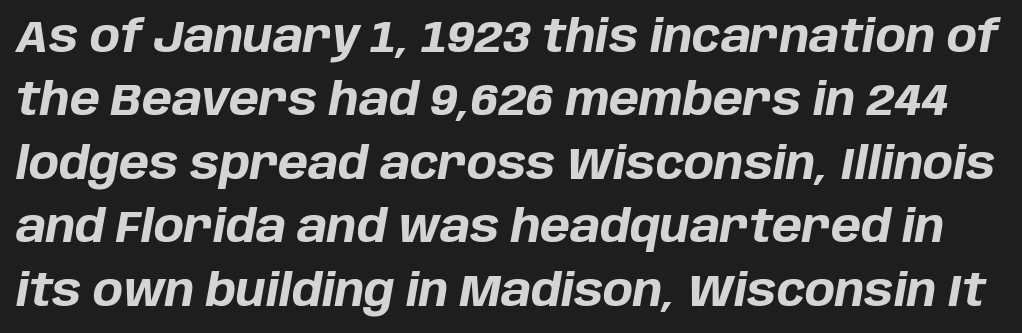
The image shows 45 px bold type, italic (leaning right); set normal line spacing (1.41x), normal letter spacing, not underlined; low stroke contrast and a large x-height.
